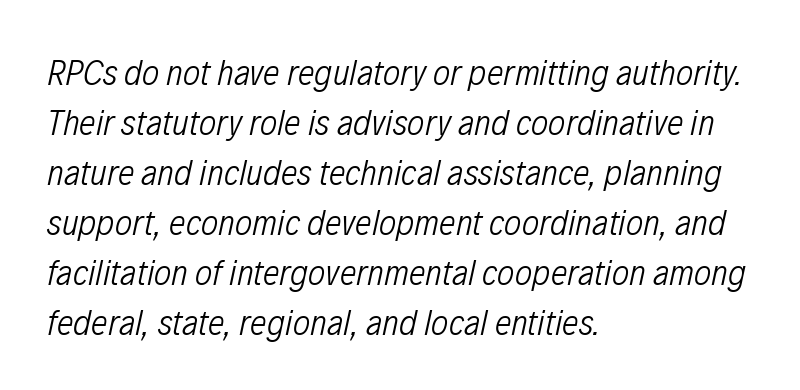
{"italic": "yes", "lean": "right", "slant_degrees": 12, "bold": "no", "weight": "light", "width": "condensed", "stroke_contrast": "low", "x_height": "medium", "monospaced": "no", "underline": "no", "align": "left", "line_spacing": "normal", "line_spacing_ratio": 1.35, "letter_spacing": "normal", "letter_spacing_em": 0.0, "glyph_px": 37}
